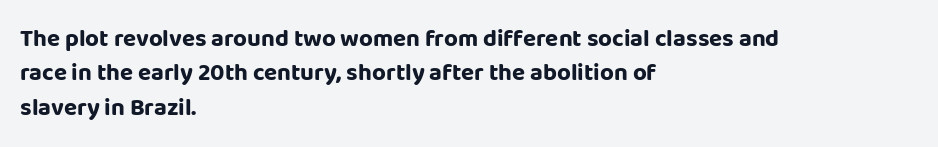
Q: Is the text bold? A: Yes.
Q: Is the text italic (slanted)? A: No, it is upright.
Q: Is the text underlined? A: No.
Q: How is the paragraph aligned? A: Left-aligned.
Q: Is the spacing between letters normal or unusually wide? A: Normal.
Q: Is the spacing between lines tight, normal or loose? A: Normal.
